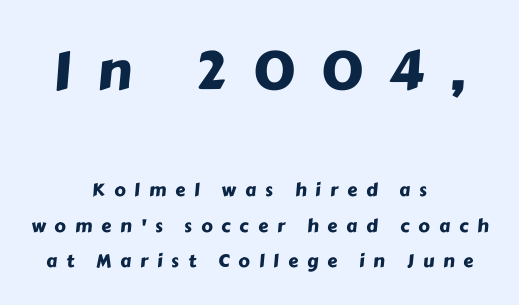
The image shows 53 px sans-serif type; set centered, loose line spacing (1.96x), unusually wide letter spacing (+0.5 em), not underlined; the first (top) block is 2.94x larger; low stroke contrast and a medium x-height.
